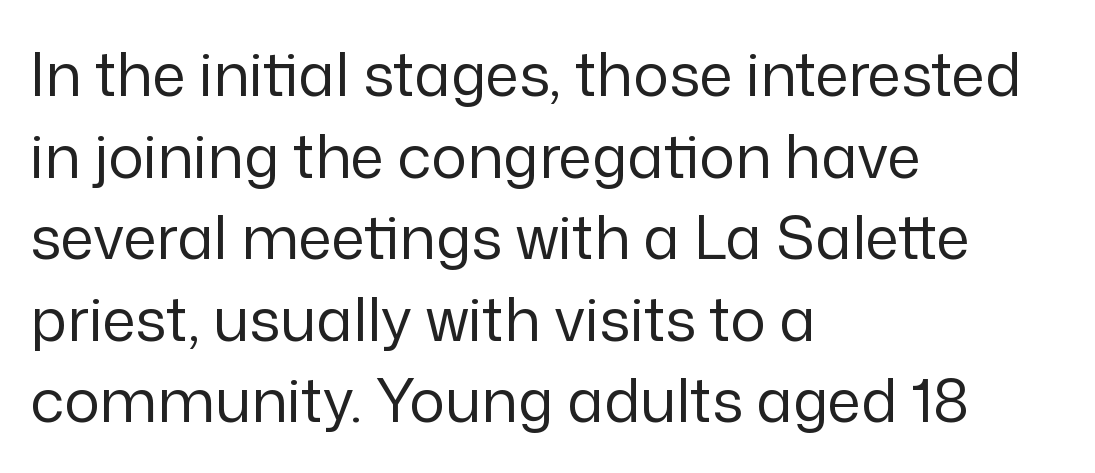
A light-to-regular cut is what we see here. This rendering uses left alignment, leaving the right contour irregular. It's the straight-up-and-down kind of type. Leading matches the norm, producing a regular column. The face used here is proportionally spaced, like ordinary book or web type.
